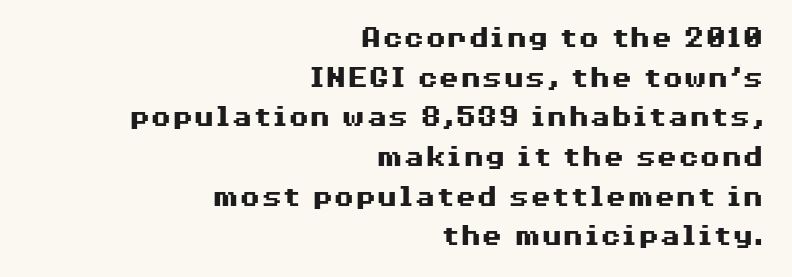
Q: Is the text bold? A: Yes.
Q: Is the text italic (slanted)? A: No, it is upright.
Q: Is the typeface a serif or a sans-serif typeface? A: Sans-serif.
Q: Is the text underlined? A: No.
Q: How is the paragraph aligned? A: Right-aligned.
Q: Is the spacing between letters normal or unusually wide? A: Normal.
Q: Is the spacing between lines tight, normal or loose? A: Normal.
Q: Width (condensed, normal, or wide)? A: Wide.
Q: Stroke contrast? A: Medium.
Q: x-height? A: Medium.
Q: Monospaced? A: No.
